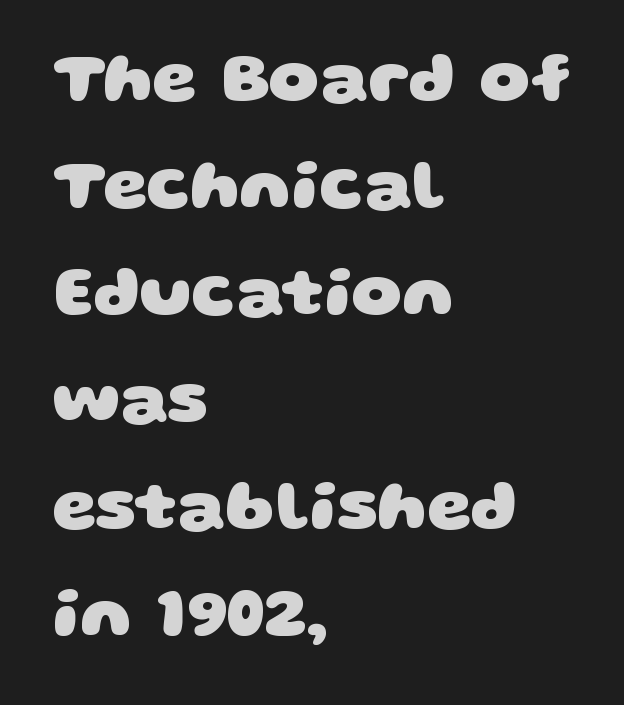
{"serif": "no", "bold": "yes", "weight": "heavy", "width": "wide", "stroke_contrast": "low", "x_height": "large", "monospaced": "no", "underline": "no", "align": "left", "line_spacing": "normal", "line_spacing_ratio": 1.53, "letter_spacing": "normal", "letter_spacing_em": 0.0, "glyph_px": 70}
